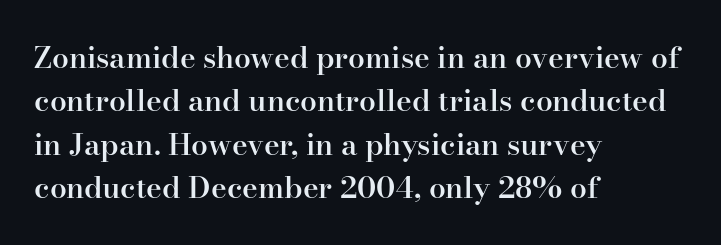
The lines sit at an ordinary, default distance from one another. Descenders hang freely into open space. Where is the straight margin? On the left. Compared with typical body copy, the letter spacing here is the same. Vertical strokes here are truly vertical. Looks like regular typesetting: each glyph gets only the width it needs.
